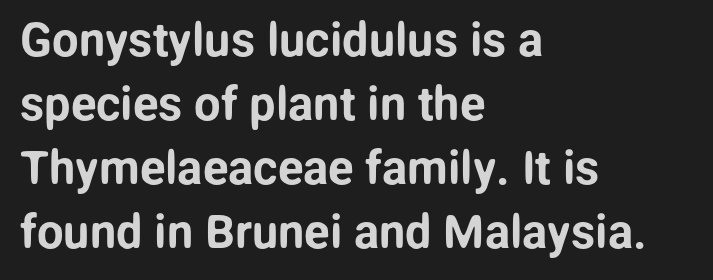
{"serif": "no", "italic": "no", "width": "normal", "stroke_contrast": "low", "x_height": "medium", "monospaced": "no", "underline": "no", "align": "left", "line_spacing": "normal", "line_spacing_ratio": 1.36, "letter_spacing": "normal", "letter_spacing_em": 0.0, "glyph_px": 47}
